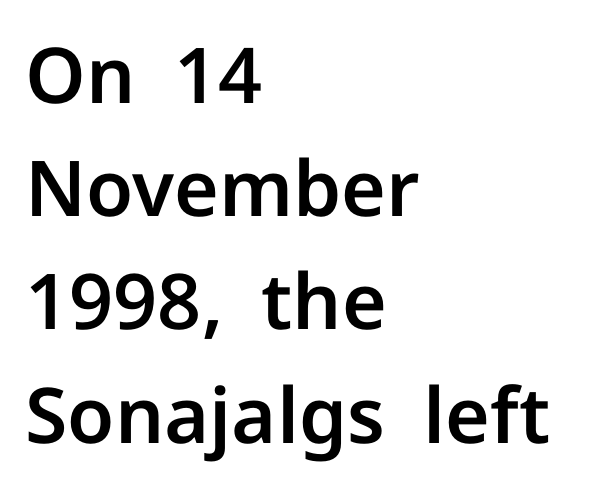
The image shows 77 px sans-serif type, upright; set left-aligned, normal line spacing (1.47x), normal letter spacing, not underlined; low stroke contrast and a medium x-height.
